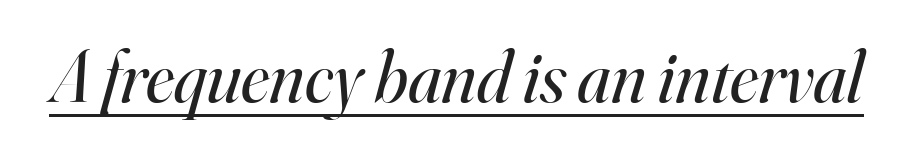
Q: Is the text bold? A: No.
Q: Is the text italic (slanted)? A: Yes, it leans right by about 16 degrees.
Q: Is the typeface a serif or a sans-serif typeface? A: Serif.
Q: Is the text underlined? A: Yes.
Q: Is the spacing between letters normal or unusually wide? A: Normal.
Q: Width (condensed, normal, or wide)? A: Normal.
Q: Stroke contrast? A: High.
Q: x-height? A: Small.
Q: Monospaced? A: No.
